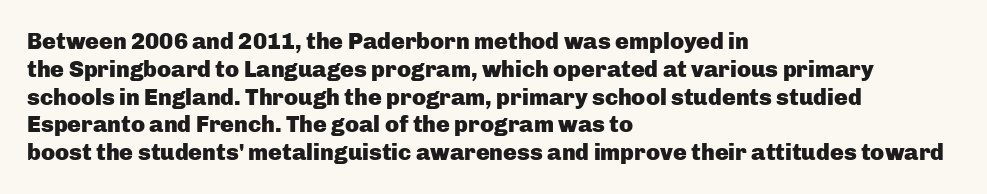
The image shows 23 px bold type, upright; set left-aligned, line spacing 1.21x, normal letter spacing, not underlined.
